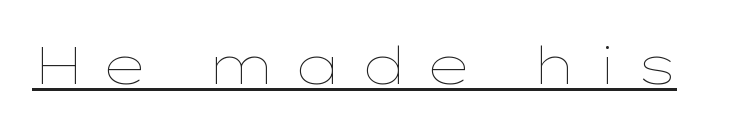
The image shows 52 px thin, wide type, upright; set unusually wide letter spacing (+0.31 em), underlined; low stroke contrast and a medium x-height.
